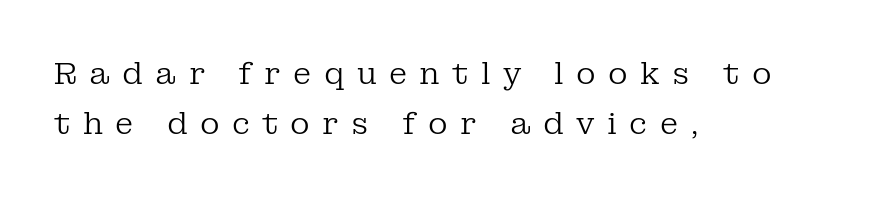
Teacher's note: observe the even left margin — that is flush-left alignment. This sample uses a serif face. Honestly, there is no underline to notice here at all. Regular leading. Caption: face not bold, strokes unweighted.
